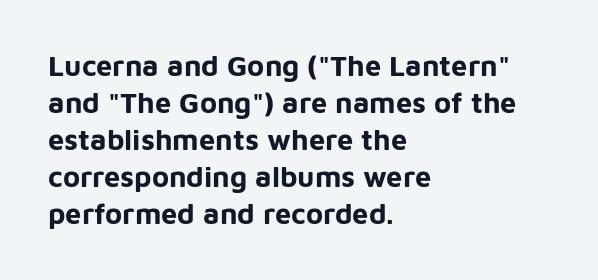
Words appear dense and cohesive because spacing is normal. The rendering anchors every line to the left-hand side. Typographically, this falls in the sans-serif category. Lines of text with bare space underneath. When letters stand straight like this, we call the style roman or upright. Students, observe: this is what conventionally led text looks like.
